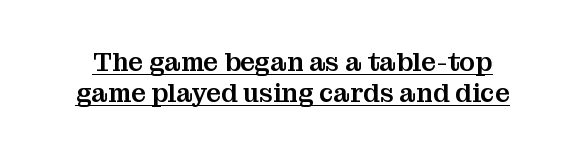
Q: Is the text italic (slanted)? A: No, it is upright.
Q: Is the text underlined? A: Yes.
Q: Is the spacing between letters normal or unusually wide? A: Normal.
